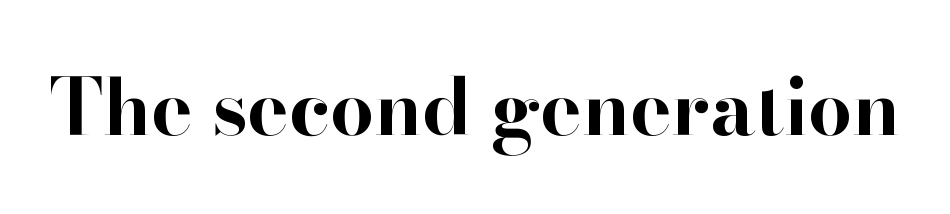
{"serif": "yes", "italic": "no", "bold": "yes", "weight": "bold", "width": "normal", "stroke_contrast": "high", "x_height": "small", "monospaced": "no", "underline": "no", "letter_spacing": "normal", "letter_spacing_em": 0.0, "glyph_px": 78}
